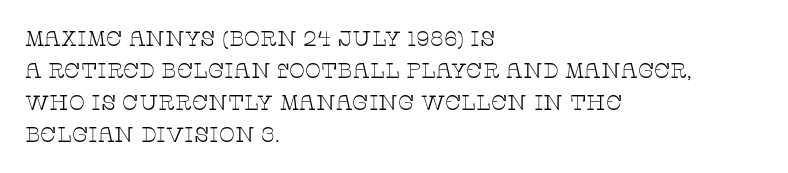
The image shows 21 px text type, upright; set left-aligned, normal line spacing (1.53x), normal letter spacing, not underlined.
